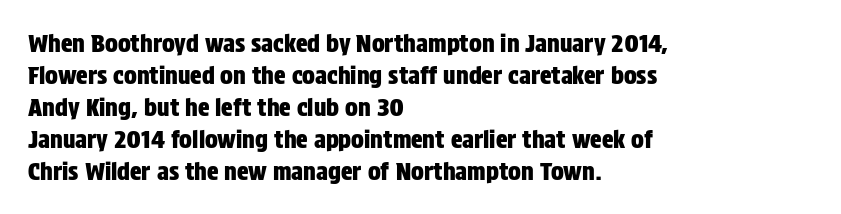
No italicization has been applied; the sample stays upright. The vertical gap from one line to the next is medium. Standard letterfit; no display-style spreading of the glyphs. The passage is arranged the way most books set body copy — flush left. Rule under the text: the space is simply empty.
